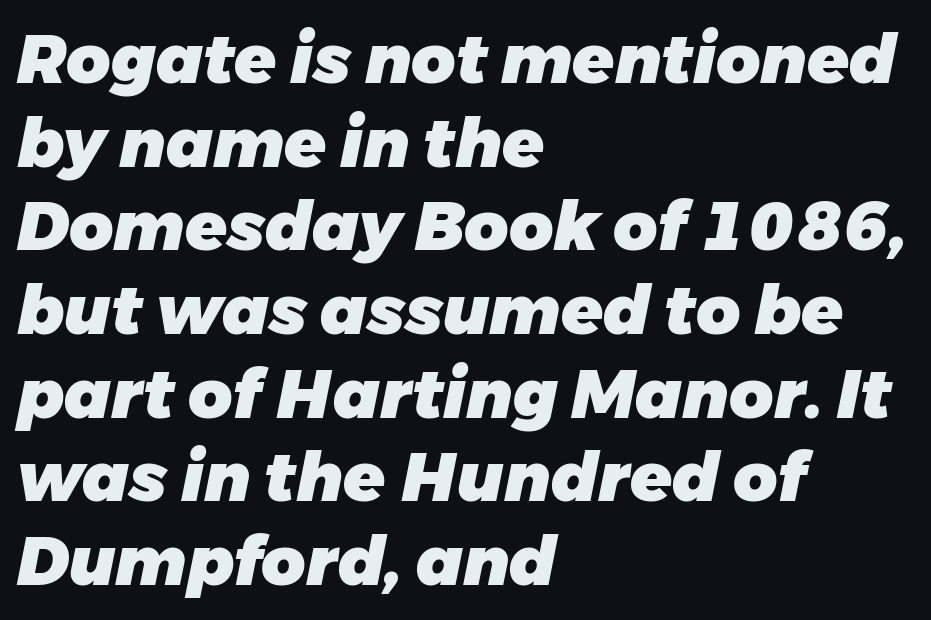
A typesetter would mark this as italic. The space directly below the letters is spotless. Spacing verdict: proportional, widths tailored to each character. A classic flush-left, rag-right setting is used for this passage. Heavy-handed strokes throughout: this text is bold. The type is set solid horizontally, with unmodified tracking.
